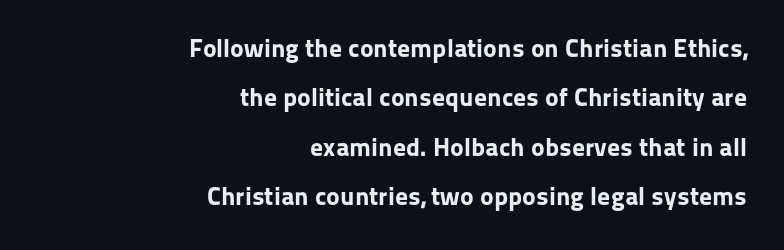
Q: Is the text bold? A: Yes.
Q: Is the text italic (slanted)? A: No, it is upright.
Q: Is the text underlined? A: No.
Q: How is the paragraph aligned? A: Right-aligned.
Q: Is the spacing between letters normal or unusually wide? A: Normal.
Q: Is the spacing between lines tight, normal or loose? A: Loose.
